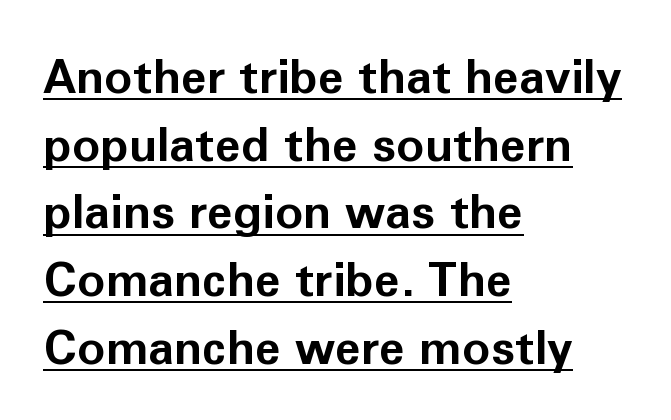
Q: Is the text bold? A: Yes.
Q: Is the text italic (slanted)? A: No, it is upright.
Q: Is the typeface a serif or a sans-serif typeface? A: Sans-serif.
Q: Is the text underlined? A: Yes.
Q: How is the paragraph aligned? A: Left-aligned.
Q: Is the spacing between letters normal or unusually wide? A: Normal.
Q: Is the spacing between lines tight, normal or loose? A: Normal.
Q: Width (condensed, normal, or wide)? A: Normal.
Q: Stroke contrast? A: Low.
Q: x-height? A: Medium.
Q: Monospaced? A: No.
